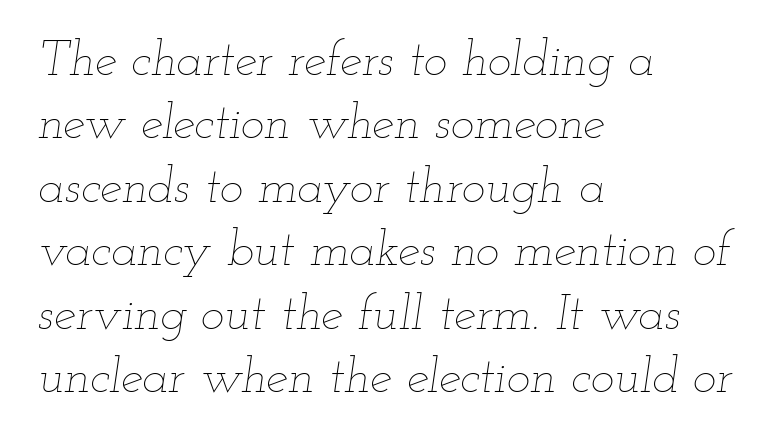
Is the stroke heavy? The answer is a plain regular-or-lighter. Lines of text with bare space underneath. Vertical spacing — default. A typesetter would call this zero additional tracking. Visually the block forms a straight wall on the left and a jagged coastline on the right. The specimen reads as italic at a glance.
